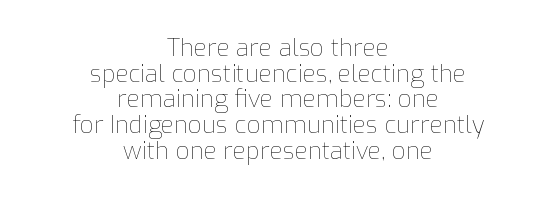
The image shows 24 px text type, upright; set centered, tight line spacing (1.07x), normal letter spacing, not underlined.
